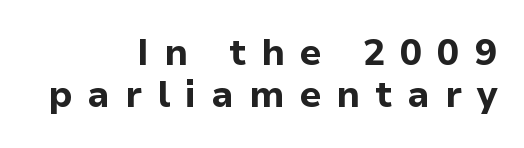
{"serif": "no", "italic": "no", "bold": "yes", "weight": "bold", "width": "normal", "stroke_contrast": "low", "x_height": "medium", "monospaced": "no", "underline": "no", "align": "right", "line_spacing": "tight", "line_spacing_ratio": 1.13, "letter_spacing": "wide", "letter_spacing_em": 0.41, "glyph_px": 37}
